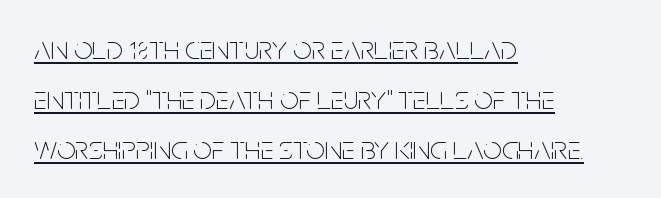
{"serif": "no", "italic": "no", "bold": "no", "weight": "thin", "width": "condensed", "stroke_contrast": "low", "x_height": "large", "monospaced": "no", "underline": "yes", "align": "left", "line_spacing": "normal", "line_spacing_ratio": 1.51, "letter_spacing": "normal", "letter_spacing_em": 0.0, "glyph_px": 33}
